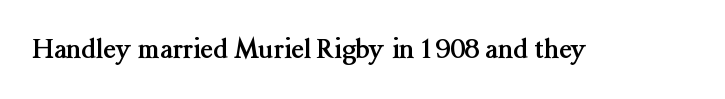
Only glyphs here, with clear space below each row. Rendered with straight, roman letterforms. The glyphs have the mass of a bold cut. Observe the ordinary spacing: letters are neighbours, not strangers.
